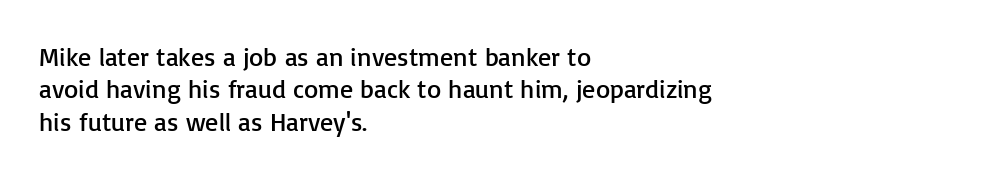
Q: Is the text bold? A: No.
Q: Is the text italic (slanted)? A: No, it is upright.
Q: Is the text underlined? A: No.
Q: How is the paragraph aligned? A: Left-aligned.
Q: Is the spacing between letters normal or unusually wide? A: Normal.
Q: Is the spacing between lines tight, normal or loose? A: Normal.
